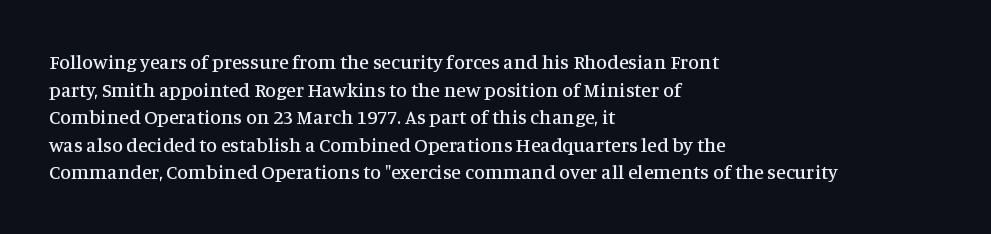
The block of text has a typical density, with ordinary space between rows. The letters stand straight up with perfectly vertical stems. Line starts are locked; line ends wander. Between one letter and the next there's only the usual sliver of space. Type without underlining.
